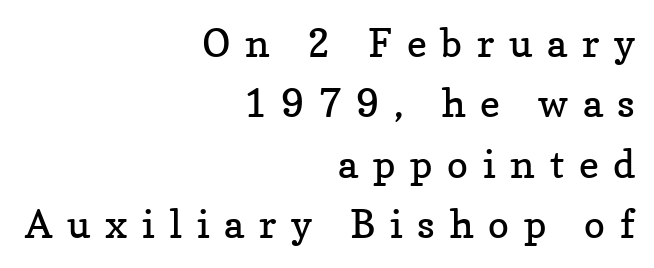
Q: Is the text bold? A: No.
Q: Is the text italic (slanted)? A: No, it is upright.
Q: Is the typeface a serif or a sans-serif typeface? A: Serif.
Q: Is the text underlined? A: No.
Q: How is the paragraph aligned? A: Right-aligned.
Q: Is the spacing between letters normal or unusually wide? A: Unusually wide.
Q: Is the spacing between lines tight, normal or loose? A: Normal.
Q: Width (condensed, normal, or wide)? A: Normal.
Q: Stroke contrast? A: Low.
Q: x-height? A: Medium.
Q: Monospaced? A: No.
